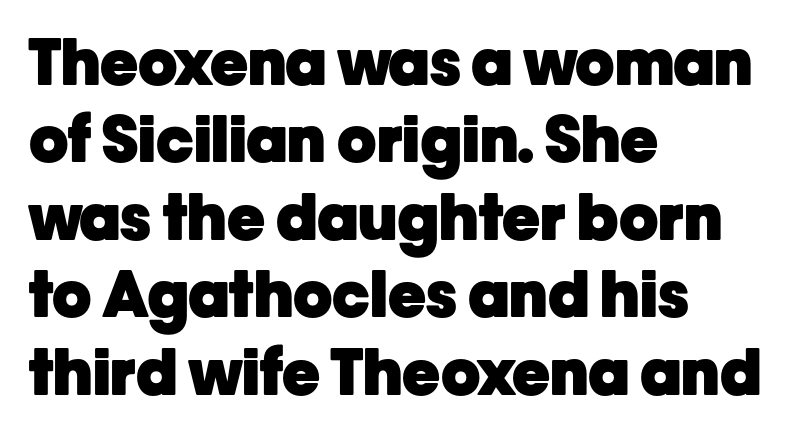
The image shows 64 px heavy sans-serif type, upright; set left-aligned, line spacing 1.21x, normal letter spacing, not underlined; low stroke contrast and a medium x-height.
